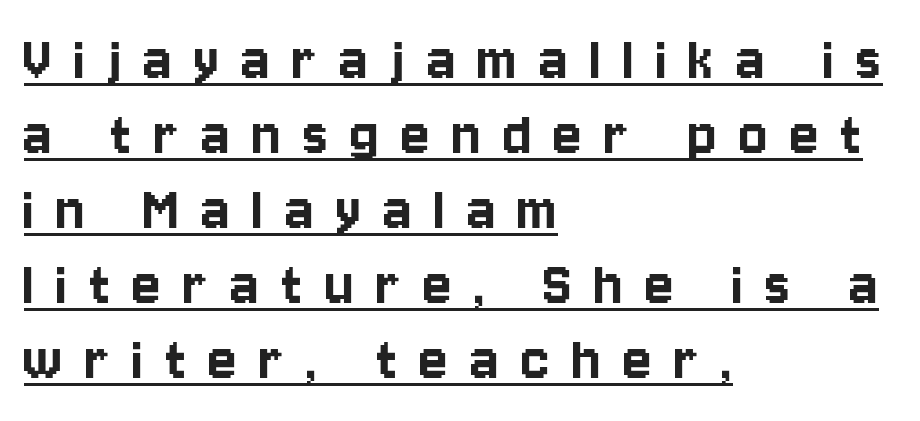
{"serif": "no", "italic": "no", "width": "condensed", "stroke_contrast": "low", "x_height": "large", "monospaced": "no", "underline": "yes", "align": "left", "line_spacing": "tight", "line_spacing_ratio": 1.12, "letter_spacing": "wide", "letter_spacing_em": 0.33, "glyph_px": 67}
